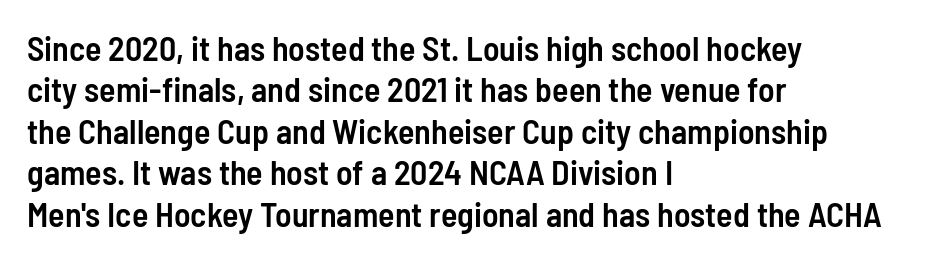
You can tell from the bare stems that sans-serif type was used. A fair bit of extra ink — the face is semibold, not bold. Character widths vary here, with narrow letters taking less room than wide ones. The tracking reads as untouched default to a designer's eye. Characters remain perfectly vertical along every line.
